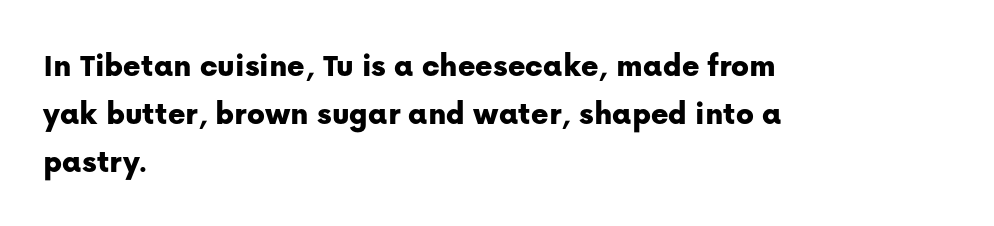
Q: Is the text italic (slanted)? A: No, it is upright.
Q: Is the typeface a serif or a sans-serif typeface? A: Sans-serif.
Q: Is the text underlined? A: No.
Q: How is the paragraph aligned? A: Left-aligned.
Q: Is the spacing between letters normal or unusually wide? A: Normal.
Q: Is the spacing between lines tight, normal or loose? A: Normal.
Q: Width (condensed, normal, or wide)? A: Normal.
Q: Stroke contrast? A: Low.
Q: x-height? A: Medium.
Q: Monospaced? A: No.
